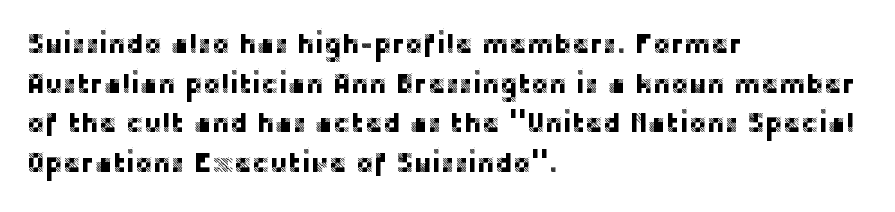
{"italic": "no", "underline": "no", "align": "left", "line_spacing": "normal", "line_spacing_ratio": 1.47, "letter_spacing": "normal", "letter_spacing_em": 0.0, "glyph_px": 27}
